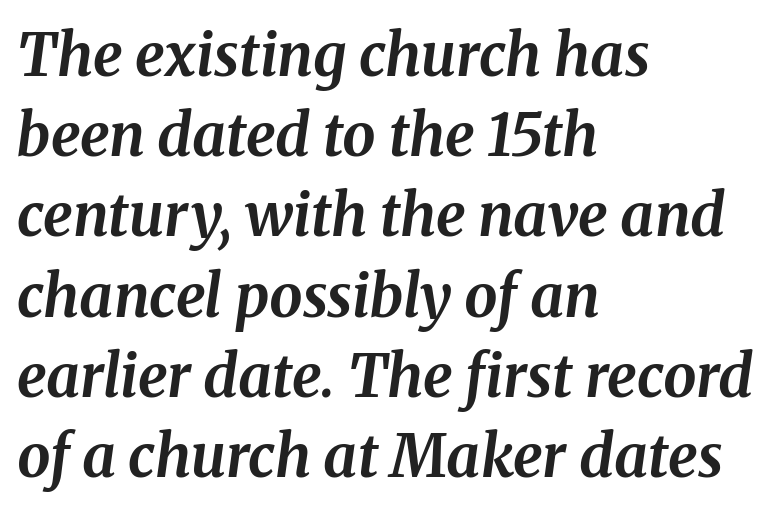
Layout note: lines flush left. Is this a fixed-width face? No — the glyphs have proportional, varying widths. The gaps between neighbouring characters are ordinary and unremarkable. Check under the words: just untouched page. This sample keeps an unexceptional amount of space between lines. Italic? Definitely — the glyphs are oblique.
